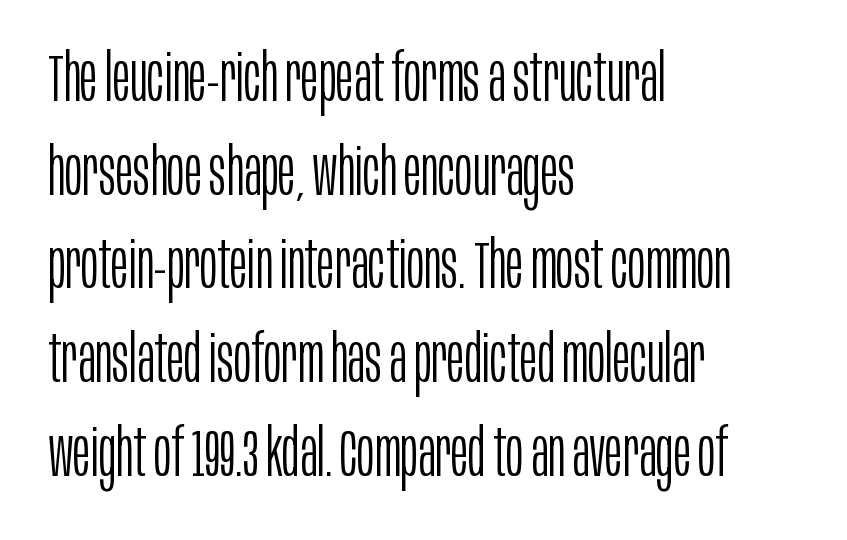
The strokes carry an ordinary text weight at most. Do the characters align in a grid? No, the font is proportional. The font's upright variant was chosen for this text. The vertical gap from one line to the next is medium.
